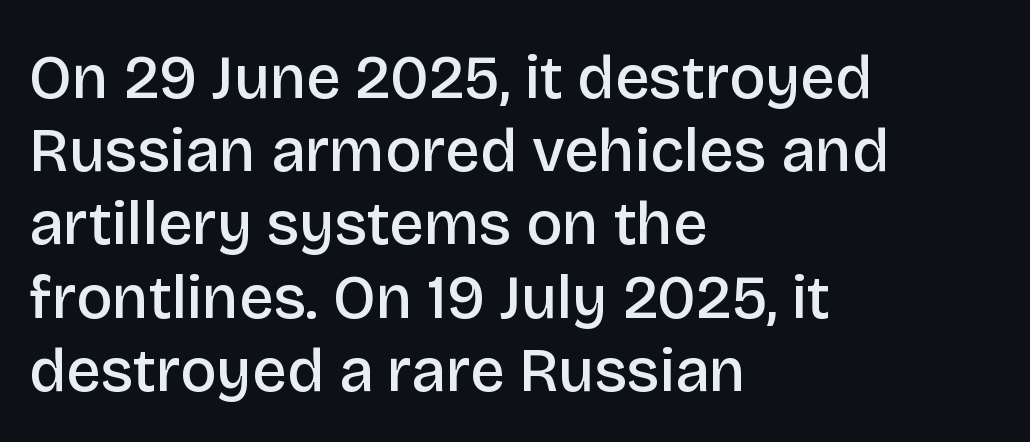
{"serif": "no", "italic": "no", "bold": "semi", "weight": "semibold", "width": "normal", "stroke_contrast": "low", "x_height": "large", "monospaced": "no", "underline": "no", "align": "left", "line_spacing_ratio": 1.2, "letter_spacing": "normal", "letter_spacing_em": 0.0, "glyph_px": 61}
